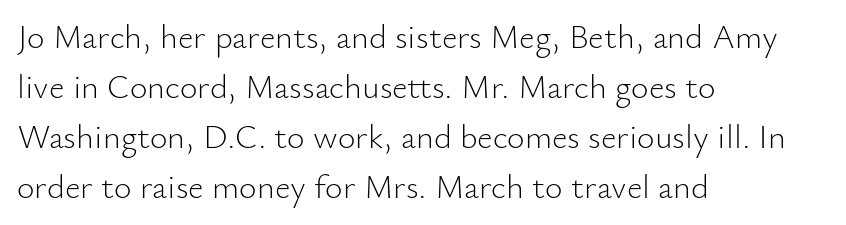
{"serif": "no", "italic": "no", "bold": "no", "weight": "light", "width": "normal", "stroke_contrast": "low", "x_height": "small", "monospaced": "no", "underline": "no", "align": "left", "line_spacing": "normal", "line_spacing_ratio": 1.47, "letter_spacing": "normal", "letter_spacing_em": 0.0, "glyph_px": 34}
